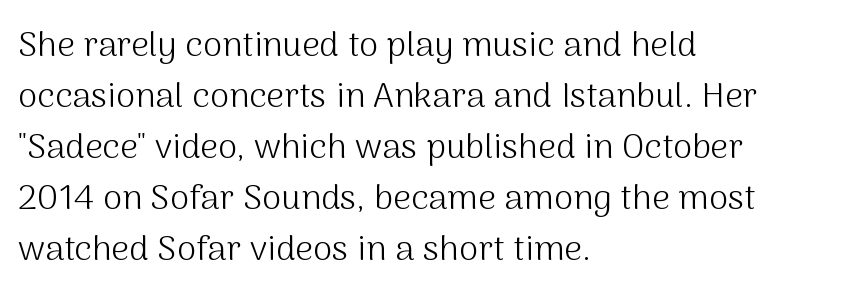
Q: Is the text bold? A: No.
Q: Is the text italic (slanted)? A: No, it is upright.
Q: Is the typeface a serif or a sans-serif typeface? A: Sans-serif.
Q: Is the text underlined? A: No.
Q: How is the paragraph aligned? A: Left-aligned.
Q: Is the spacing between letters normal or unusually wide? A: Normal.
Q: Is the spacing between lines tight, normal or loose? A: Normal.
Q: Width (condensed, normal, or wide)? A: Normal.
Q: Stroke contrast? A: Medium.
Q: x-height? A: Medium.
Q: Monospaced? A: No.
